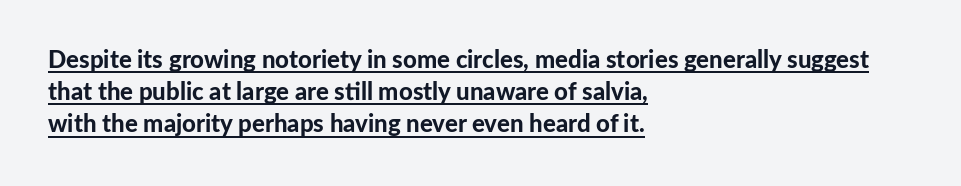
This rendering leaves character spacing at its baseline value. Notice how the passage keeps a crisp vertical edge on the left only. Each line of the rendering has a horizontal stroke beneath the glyphs. Baseline-to-baseline distance is the conventional proportion of letter height.
